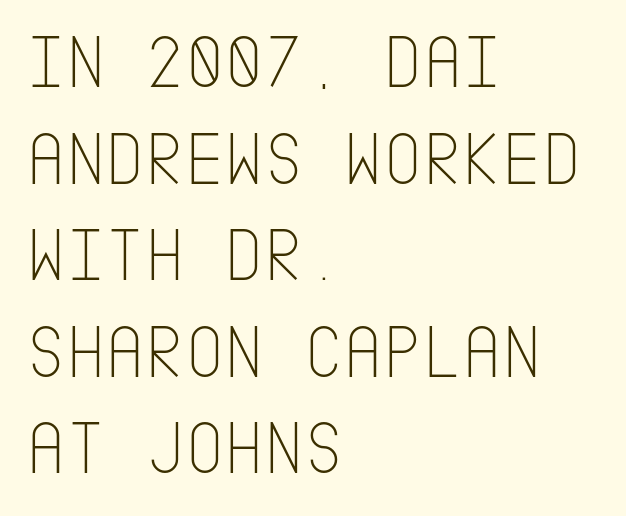
Q: Is the text bold? A: No.
Q: Is the text italic (slanted)? A: No, it is upright.
Q: Is the typeface a serif or a sans-serif typeface? A: Sans-serif.
Q: Is the text underlined? A: No.
Q: How is the paragraph aligned? A: Left-aligned.
Q: Is the spacing between letters normal or unusually wide? A: Normal.
Q: Is the spacing between lines tight, normal or loose? A: Normal.
Q: Width (condensed, normal, or wide)? A: Condensed.
Q: Stroke contrast? A: Low.
Q: x-height? A: Large.
